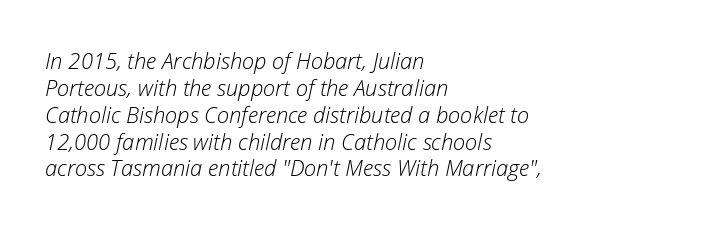
Short note: letters normally spaced. Is the stroke heavy? The answer is a plain regular-or-lighter. In CSS terms this would be text-align: left. Underline: absent. The face used here has a pronounced slope to its letters.
